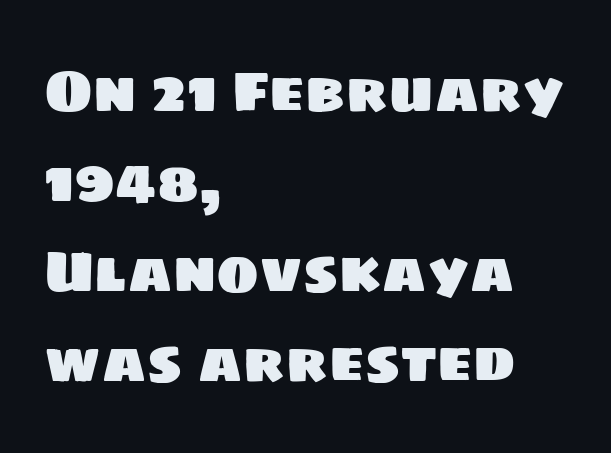
Q: Is the typeface a serif or a sans-serif typeface? A: Sans-serif.
Q: Is the text underlined? A: No.
Q: How is the paragraph aligned? A: Left-aligned.
Q: Is the spacing between letters normal or unusually wide? A: Normal.
Q: Is the spacing between lines tight, normal or loose? A: Normal.
Q: Width (condensed, normal, or wide)? A: Normal.
Q: Stroke contrast? A: Low.
Q: x-height? A: Large.
Q: Monospaced? A: No.
